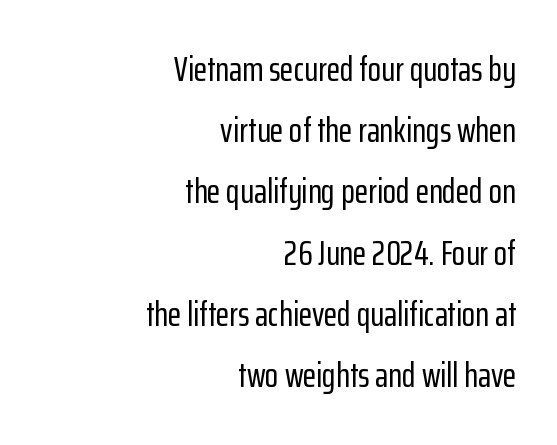
The image shows 35 px condensed sans-serif type, upright; set right-aligned, line spacing 1.75x, normal letter spacing, not underlined; low stroke contrast and a medium x-height.
